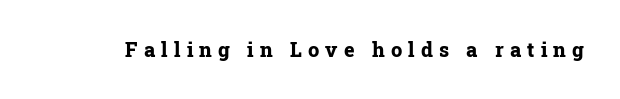
This rendering widens character spacing well past its baseline value. The specimen omits any rule beneath the text block's lines. This sample uses an upright cut, with every glyph sitting square on the baseline. Notice how thick the strokes are: this is what a full bold looks like.
